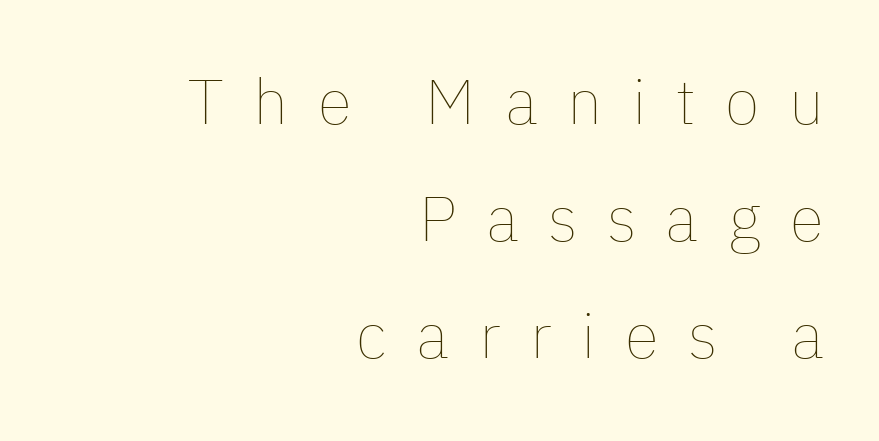
Q: Is the text bold? A: No.
Q: Is the text italic (slanted)? A: No, it is upright.
Q: Is the text underlined? A: No.
Q: How is the paragraph aligned? A: Right-aligned.
Q: Is the spacing between letters normal or unusually wide? A: Unusually wide.
Q: Width (condensed, normal, or wide)? A: Normal.
Q: Stroke contrast? A: Low.
Q: x-height? A: Medium.
Q: Monospaced? A: No.
